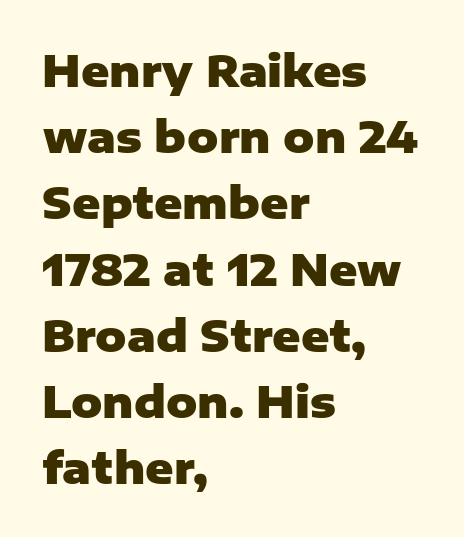
Q: Is the text bold? A: Yes.
Q: Is the text italic (slanted)? A: No, it is upright.
Q: Is the typeface a serif or a sans-serif typeface? A: Sans-serif.
Q: Is the text underlined? A: No.
Q: How is the paragraph aligned? A: Left-aligned.
Q: Is the spacing between letters normal or unusually wide? A: Normal.
Q: Is the spacing between lines tight, normal or loose? A: Normal.
Q: Width (condensed, normal, or wide)? A: Normal.
Q: Stroke contrast? A: Low.
Q: x-height? A: Medium.
Q: Monospaced? A: No.
